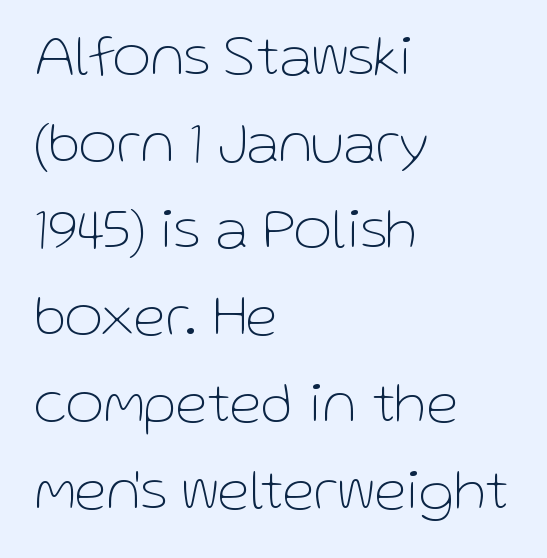
The image shows 59 px thin sans-serif type, upright; set left-aligned, normal line spacing (1.47x), normal letter spacing, not underlined; low stroke contrast and a medium x-height.
